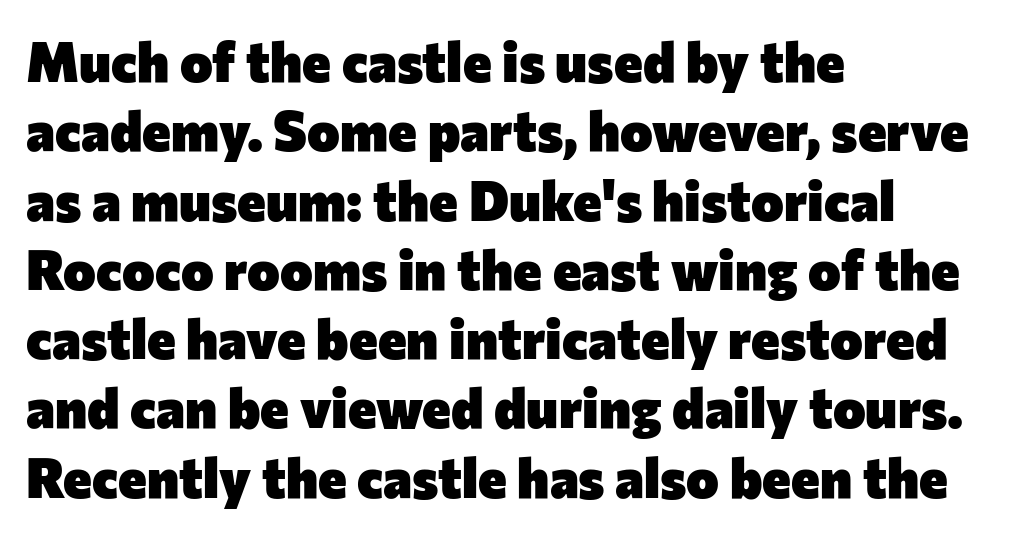
Q: Is the text bold? A: Yes.
Q: Is the text italic (slanted)? A: No, it is upright.
Q: Is the typeface a serif or a sans-serif typeface? A: Sans-serif.
Q: Is the text underlined? A: No.
Q: How is the paragraph aligned? A: Left-aligned.
Q: Is the spacing between letters normal or unusually wide? A: Normal.
Q: Is the spacing between lines tight, normal or loose? A: Normal.
Q: Width (condensed, normal, or wide)? A: Normal.
Q: Stroke contrast? A: Low.
Q: x-height? A: Medium.
Q: Monospaced? A: No.
